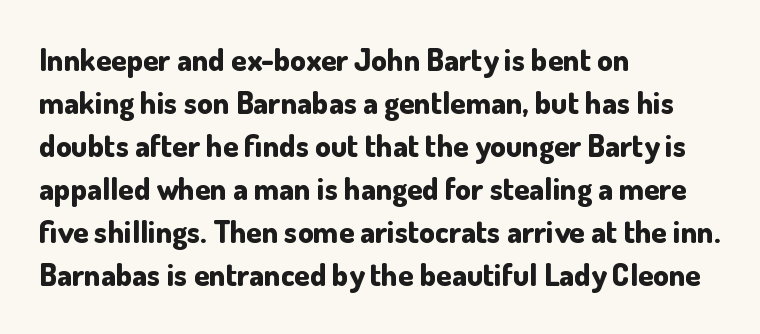
The image shows 31 px bold sans-serif type, upright; set left-aligned, normal line spacing (1.39x), normal letter spacing, not underlined; low stroke contrast and a small x-height.
